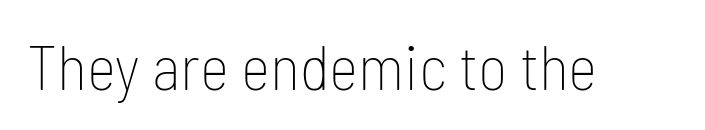
Each word holds together tightly as a unit, with standard inter-letter gaps. Do the characters align in a grid? No, the font is proportional. On a weight scale, this lands at 450 or below. Are there feet on the stems? There aren't — it's a sans. The lettering stays uniformly vertical, giving the passage a roman look. The specimen omits any rule beneath the text block's lines.
